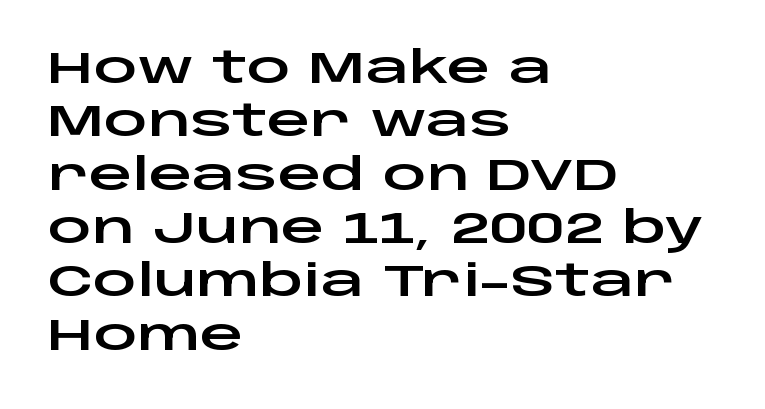
Q: Is the text italic (slanted)? A: No, it is upright.
Q: Is the typeface a serif or a sans-serif typeface? A: Sans-serif.
Q: Is the text underlined? A: No.
Q: How is the paragraph aligned? A: Left-aligned.
Q: Is the spacing between letters normal or unusually wide? A: Normal.
Q: Width (condensed, normal, or wide)? A: Wide.
Q: Stroke contrast? A: Low.
Q: x-height? A: Large.
Q: Monospaced? A: No.
